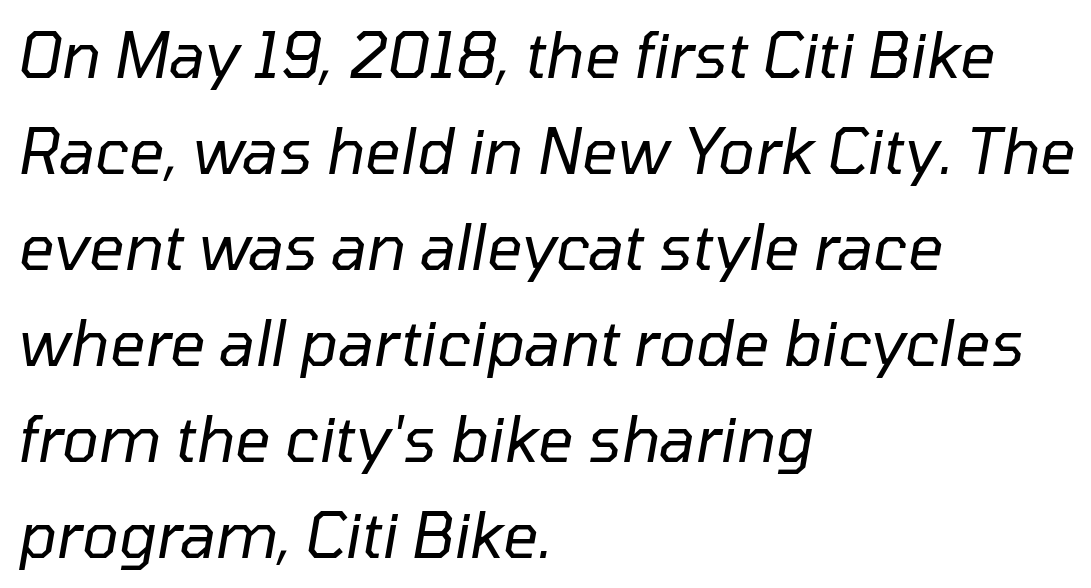
The image shows 62 px regular-weight type, italic (leaning right); set left-aligned, normal line spacing (1.55x), normal letter spacing, not underlined; low stroke contrast and a medium x-height.
